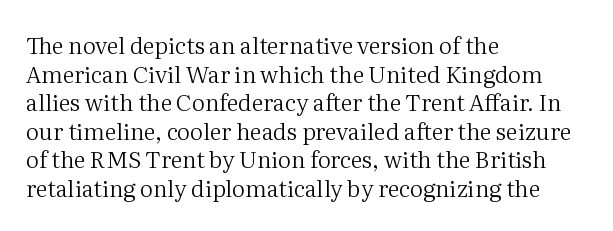
{"italic": "no", "bold": "no", "underline": "no", "align": "left", "line_spacing_ratio": 1.24, "letter_spacing": "normal", "letter_spacing_em": 0.0, "glyph_px": 23}
